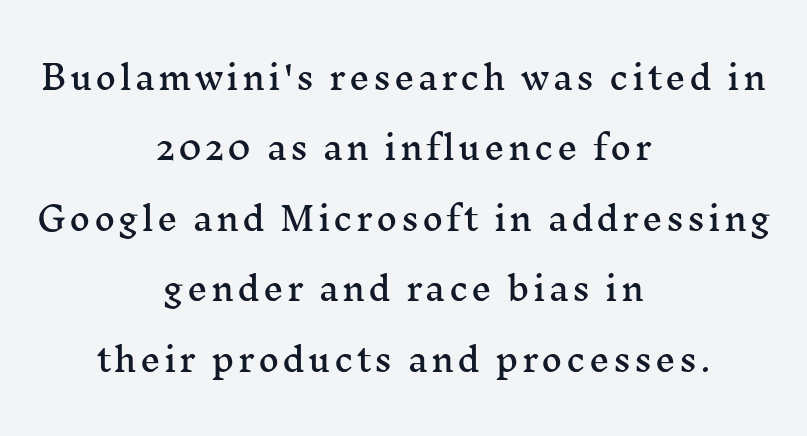
The image shows 32 px wide serif type, upright; set centered, loose line spacing (2.2x), not underlined; medium stroke contrast and a medium x-height.
